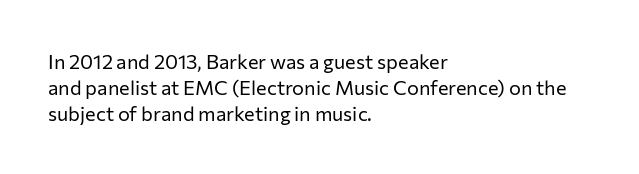
{"italic": "no", "bold": "no", "underline": "no", "align": "left", "line_spacing": "normal", "line_spacing_ratio": 1.29, "letter_spacing": "normal", "letter_spacing_em": 0.0, "glyph_px": 20}
